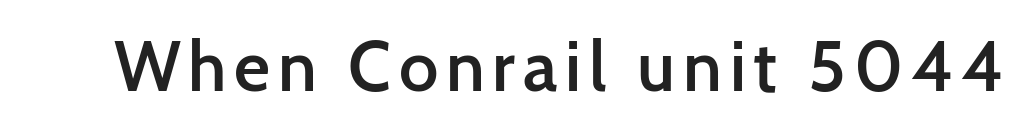
Just letters on the line, the space beneath them empty. Firm but not heavy-handed strokes: this text is semibold. Typographically, this falls in the sans-serif category. Upright lettering throughout. A typesetter would call this proportional, since set widths differ per character.
